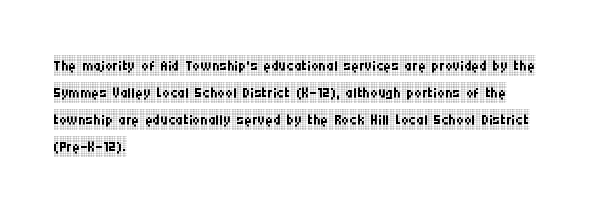
Q: Is the text bold? A: No.
Q: Is the text italic (slanted)? A: No, it is upright.
Q: Is the text underlined? A: No.
Q: How is the paragraph aligned? A: Left-aligned.
Q: Is the spacing between letters normal or unusually wide? A: Normal.
Q: Is the spacing between lines tight, normal or loose? A: Normal.
